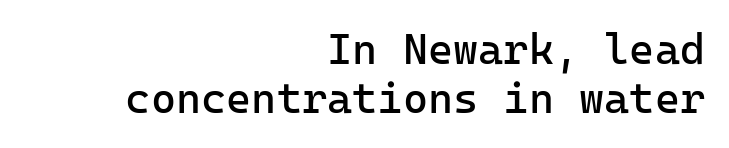
The image shows 43 px regular-weight sans-serif type, upright, monospaced; set right-aligned, tight line spacing (1.13x), normal letter spacing, not underlined; low stroke contrast and a medium x-height.
